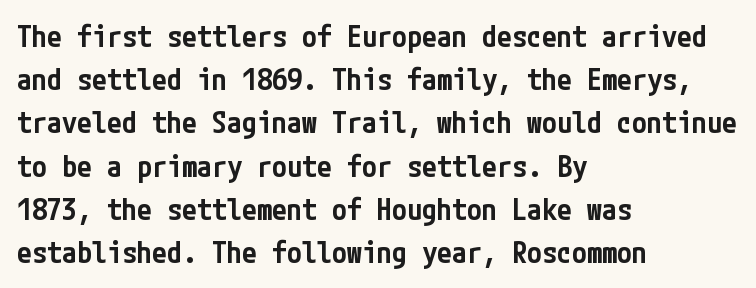
You could call the tracking neutral — neither tight nor loose. These lines are set flush left with a ragged right edge. Bold? Not quite — semibold, heavier than regular but stopping short. To sum up the face: it is a sans, with no serifs. If you measured baseline to baseline, you'd find a middling distance.
